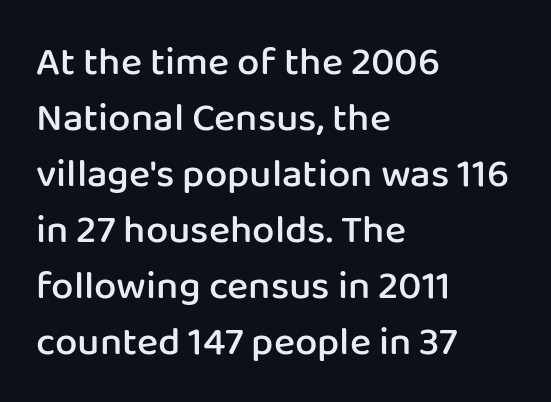
The image shows 40 px semibold sans-serif type, upright; set left-aligned, normal line spacing (1.4x), normal letter spacing, not underlined; low stroke contrast and a medium x-height.
